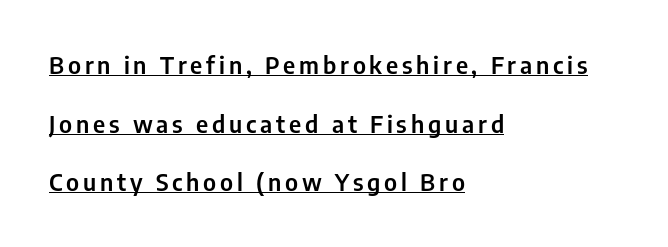
{"italic": "no", "underline": "yes", "align": "left", "line_spacing": "loose", "line_spacing_ratio": 2.44, "glyph_px": 24}
